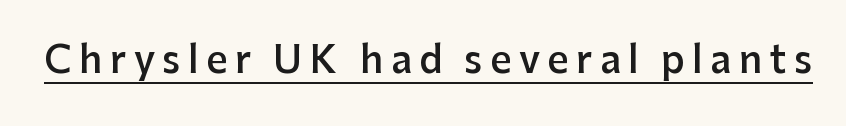
The passage shown is underscored from start to finish. Check where the strokes stop: nothing finishes them off — pure sans. This is the in-between weight designers call semibold or demi. Looks like regular typesetting: each glyph gets only the width it needs.
